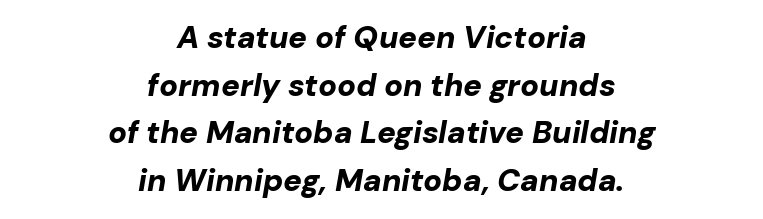
{"italic": "yes", "lean": "right", "slant_degrees": 10, "bold": "yes", "weight": "bold", "width": "normal", "stroke_contrast": "low", "x_height": "medium", "monospaced": "no", "underline": "no", "align": "center", "line_spacing": "normal", "line_spacing_ratio": 1.54, "letter_spacing": "normal", "letter_spacing_em": 0.0, "glyph_px": 31}
